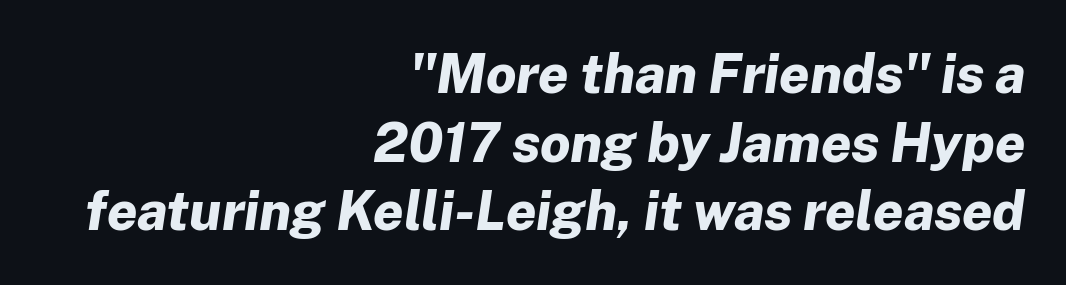
Q: Is the text bold? A: Yes.
Q: Is the text italic (slanted)? A: Yes, it leans right by about 8 degrees.
Q: Is the text underlined? A: No.
Q: How is the paragraph aligned? A: Right-aligned.
Q: Is the spacing between letters normal or unusually wide? A: Normal.
Q: Is the spacing between lines tight, normal or loose? A: Normal.
Q: Width (condensed, normal, or wide)? A: Normal.
Q: Stroke contrast? A: Low.
Q: x-height? A: Medium.
Q: Monospaced? A: No.
